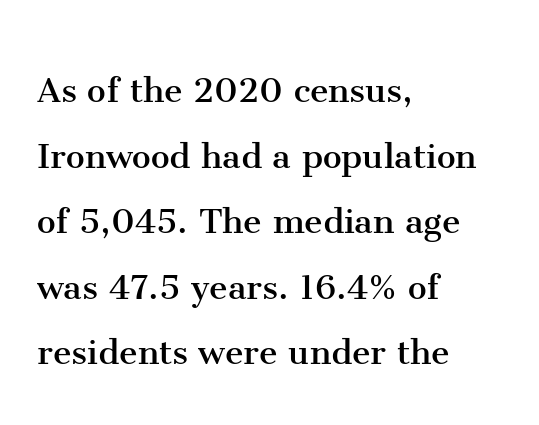
The image shows 42 px regular-weight serif type, upright; set left-aligned, normal line spacing (1.56x), normal letter spacing, not underlined; medium stroke contrast and a medium x-height.
